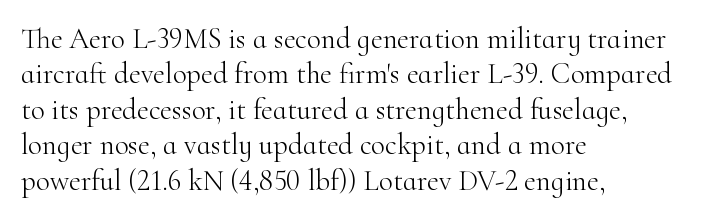
Q: Is the text bold? A: No.
Q: Is the text italic (slanted)? A: No, it is upright.
Q: Is the typeface a serif or a sans-serif typeface? A: Serif.
Q: Is the text underlined? A: No.
Q: How is the paragraph aligned? A: Left-aligned.
Q: Is the spacing between letters normal or unusually wide? A: Normal.
Q: Width (condensed, normal, or wide)? A: Normal.
Q: Stroke contrast? A: High.
Q: x-height? A: Small.
Q: Monospaced? A: No.
